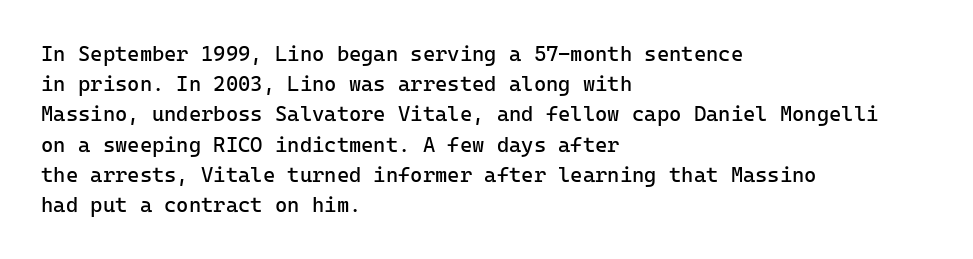
{"italic": "no", "bold": "no", "underline": "no", "align": "left", "line_spacing": "normal", "line_spacing_ratio": 1.44, "letter_spacing": "normal", "letter_spacing_em": 0.0, "glyph_px": 21}
